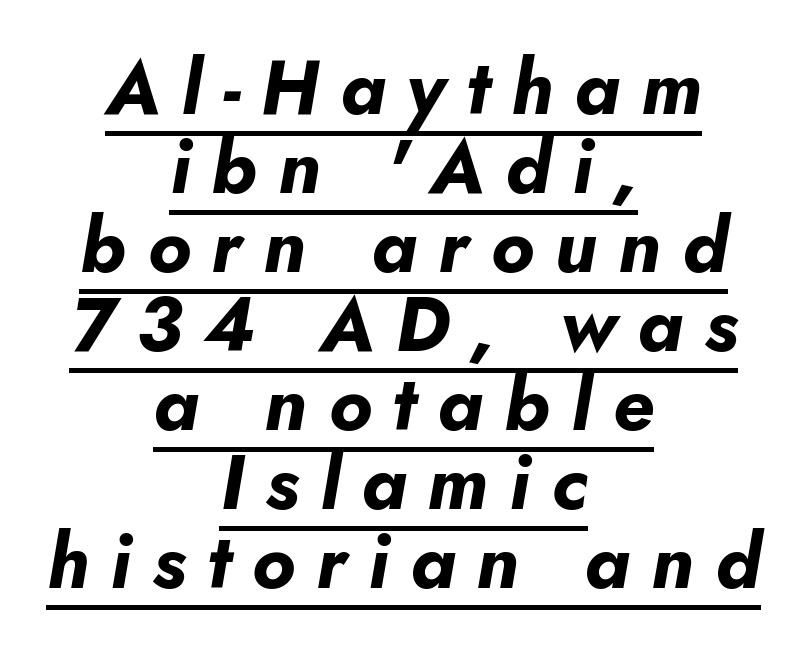
{"italic": "yes", "lean": "right", "slant_degrees": 10, "bold": "yes", "weight": "bold", "width": "normal", "stroke_contrast": "low", "x_height": "small", "monospaced": "no", "underline": "yes", "align": "center", "line_spacing": "tight", "line_spacing_ratio": 1.04, "letter_spacing": "wide", "letter_spacing_em": 0.28, "glyph_px": 76}
